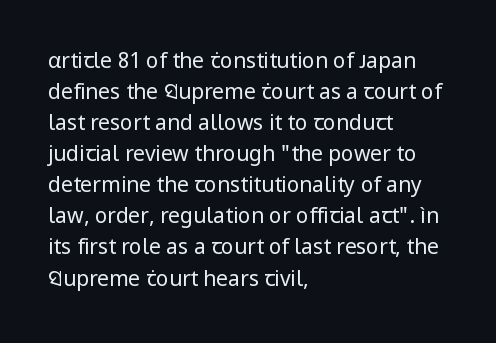
No chunkiness to these letters — they're not bold. The area under the type is left untouched. This rendering uses left alignment, leaving the right contour irregular. The font's upright variant was chosen for this text. Compared with typical body copy, the letter spacing here is the same.
